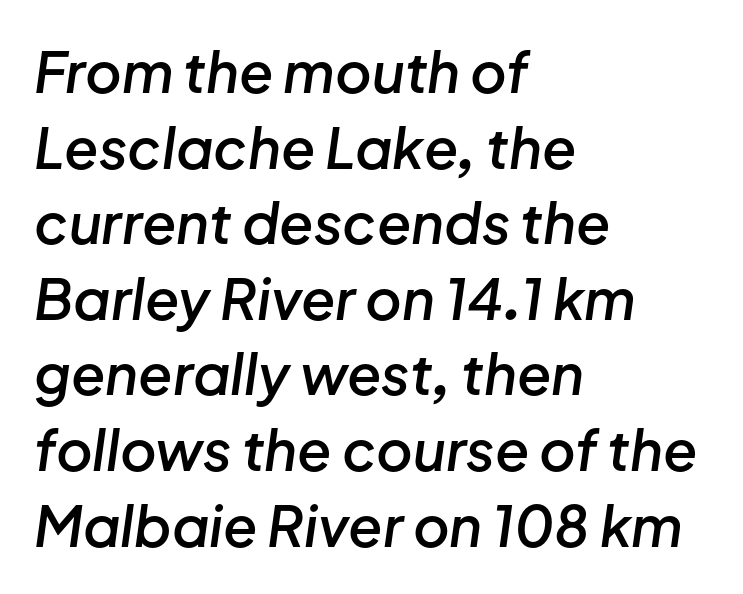
The text block is weighted toward the left margin, trailing off unevenly rightward. Check the space under the baseline: it is left empty. Spacing verdict: proportional, widths tailored to each character. The sample has been set in demibold, a notch under bold. Compared with typical paragraphs, the rows here are spaced about the same. The gaps between neighbouring characters are ordinary and unremarkable.
